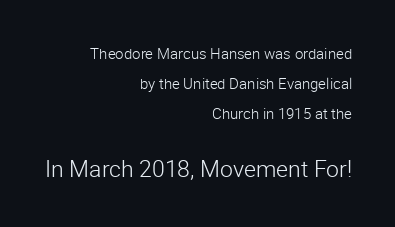
The image shows 23 px text type, upright; set right-aligned, loose line spacing (2.01x), normal letter spacing, not underlined; the second (bottom) block is 1.53x larger.
